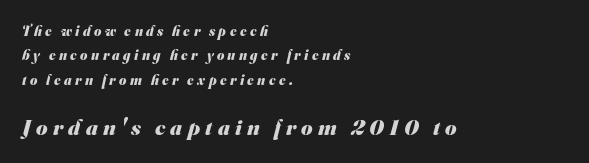
{"bold": "yes", "underline": "no", "align": "left", "line_spacing_ratio": 1.74, "letter_spacing": "wide", "letter_spacing_em": 0.24, "larger_block": "second", "size_ratio": 1.57, "glyph_px": 22}
